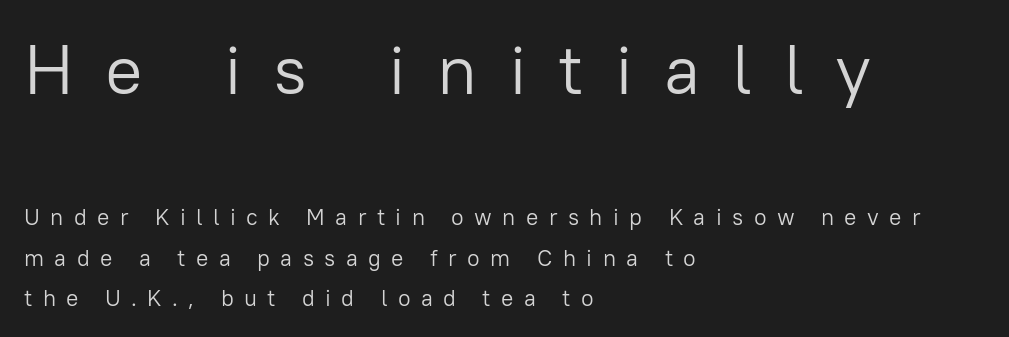
Q: Is the text bold? A: No.
Q: Is the text italic (slanted)? A: No, it is upright.
Q: Is the typeface a serif or a sans-serif typeface? A: Sans-serif.
Q: Is the text underlined? A: No.
Q: How is the paragraph aligned? A: Left-aligned.
Q: Is the spacing between letters normal or unusually wide? A: Unusually wide.
Q: Which block of text is set in a larger size, the first (top) or the second (bottom)? A: The first (top) one.
Q: Width (condensed, normal, or wide)? A: Normal.
Q: Stroke contrast? A: Low.
Q: x-height? A: Medium.
Q: Monospaced? A: No.
